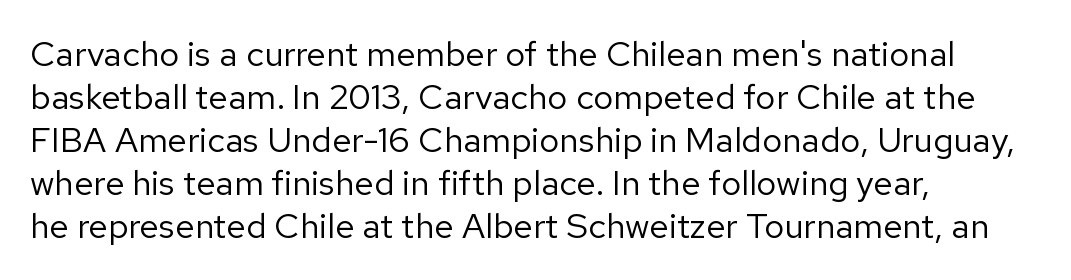
Q: Is the text bold? A: No.
Q: Is the text italic (slanted)? A: No, it is upright.
Q: Is the typeface a serif or a sans-serif typeface? A: Sans-serif.
Q: Is the text underlined? A: No.
Q: How is the paragraph aligned? A: Left-aligned.
Q: Is the spacing between letters normal or unusually wide? A: Normal.
Q: Width (condensed, normal, or wide)? A: Normal.
Q: Stroke contrast? A: Low.
Q: x-height? A: Medium.
Q: Monospaced? A: No.
